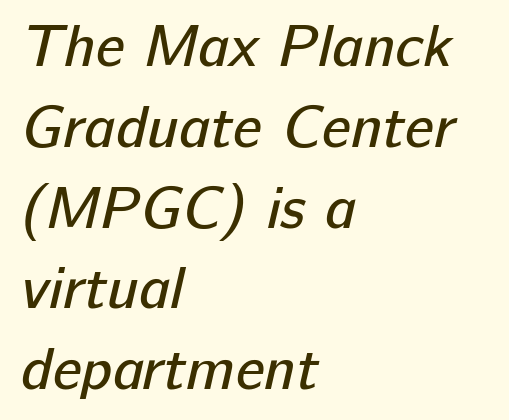
Q: Is the text bold? A: No.
Q: Is the typeface a serif or a sans-serif typeface? A: Sans-serif.
Q: Is the text underlined? A: No.
Q: How is the paragraph aligned? A: Left-aligned.
Q: Is the spacing between letters normal or unusually wide? A: Normal.
Q: Is the spacing between lines tight, normal or loose? A: Normal.
Q: Width (condensed, normal, or wide)? A: Normal.
Q: Stroke contrast? A: Low.
Q: x-height? A: Medium.
Q: Monospaced? A: No.
